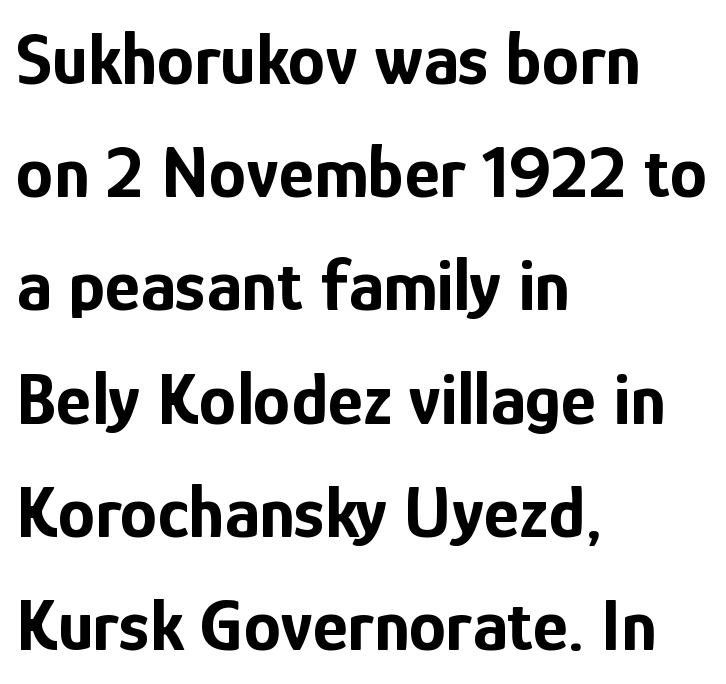
Q: Is the text bold? A: Yes.
Q: Is the text italic (slanted)? A: No, it is upright.
Q: Is the typeface a serif or a sans-serif typeface? A: Sans-serif.
Q: Is the text underlined? A: No.
Q: How is the paragraph aligned? A: Left-aligned.
Q: Is the spacing between letters normal or unusually wide? A: Normal.
Q: Is the spacing between lines tight, normal or loose? A: Normal.
Q: Width (condensed, normal, or wide)? A: Condensed.
Q: Stroke contrast? A: Low.
Q: x-height? A: Medium.
Q: Monospaced? A: No.
